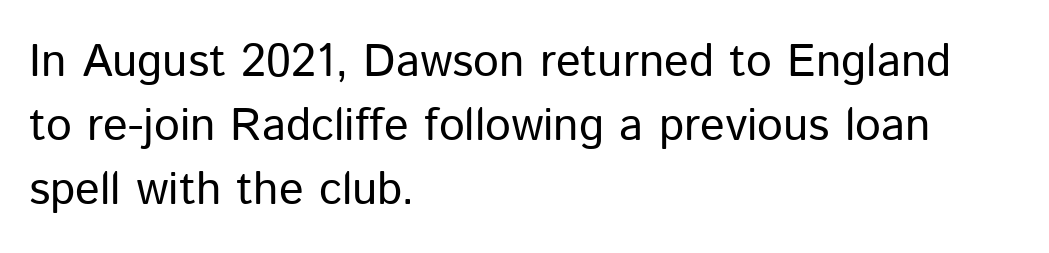
These lines are set flush left with a ragged right edge. No extra tracking has been applied to these lines. Does the type have serifs? No, each stem ends abruptly. Summary of weight: not heavy and not bold.
